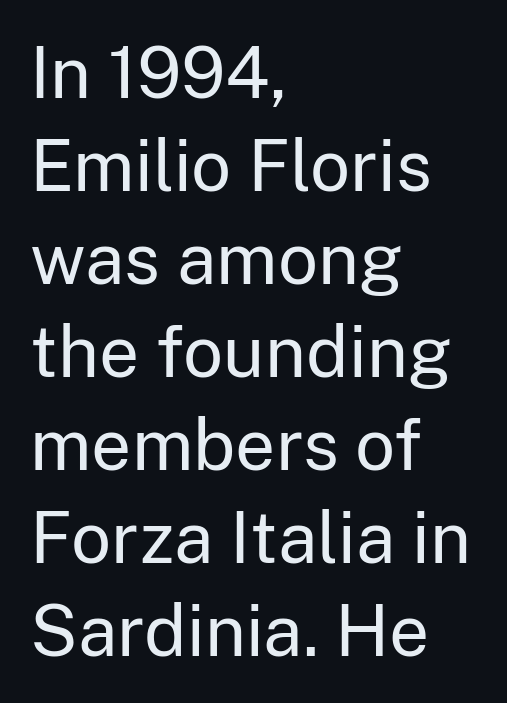
The image shows 71 px regular-weight sans-serif type, upright; set left-aligned, normal line spacing (1.31x), normal letter spacing, not underlined; low stroke contrast and a medium x-height.
